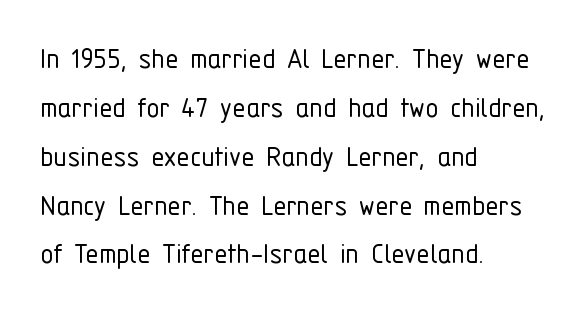
Q: Is the text bold? A: No.
Q: Is the text italic (slanted)? A: No, it is upright.
Q: Is the typeface a serif or a sans-serif typeface? A: Sans-serif.
Q: Is the text underlined? A: No.
Q: How is the paragraph aligned? A: Left-aligned.
Q: Is the spacing between letters normal or unusually wide? A: Normal.
Q: Is the spacing between lines tight, normal or loose? A: Normal.
Q: Width (condensed, normal, or wide)? A: Condensed.
Q: Stroke contrast? A: Low.
Q: x-height? A: Medium.
Q: Monospaced? A: No.
